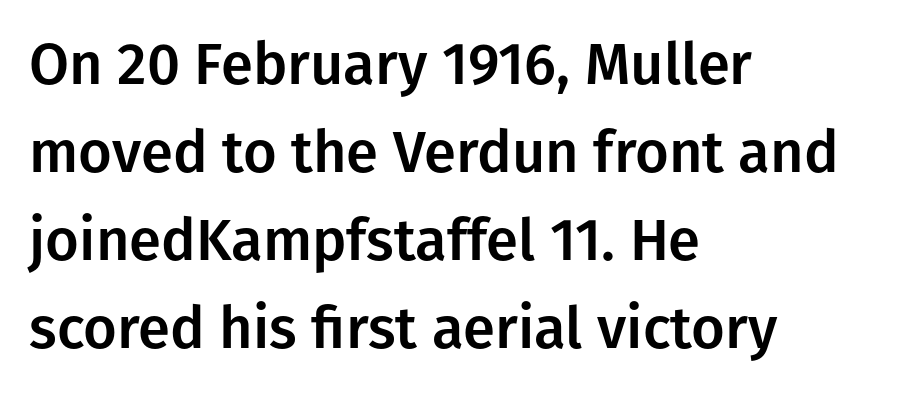
Q: Is the text italic (slanted)? A: No, it is upright.
Q: Is the typeface a serif or a sans-serif typeface? A: Sans-serif.
Q: Is the text underlined? A: No.
Q: How is the paragraph aligned? A: Left-aligned.
Q: Is the spacing between letters normal or unusually wide? A: Normal.
Q: Is the spacing between lines tight, normal or loose? A: Normal.
Q: Width (condensed, normal, or wide)? A: Normal.
Q: Stroke contrast? A: Low.
Q: x-height? A: Medium.
Q: Monospaced? A: No.
